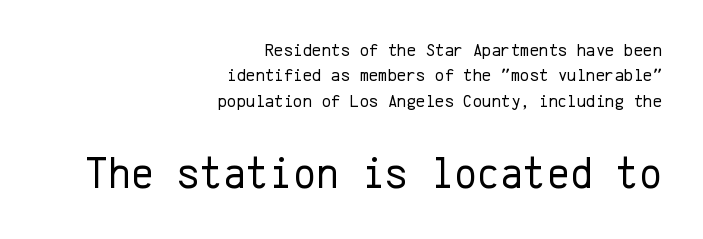
{"serif": "no", "italic": "no", "bold": "no", "weight": "regular", "width": "normal", "stroke_contrast": "low", "x_height": "medium", "monospaced": "yes", "underline": "no", "align": "right", "line_spacing": "normal", "line_spacing_ratio": 1.41, "letter_spacing": "normal", "letter_spacing_em": 0.0, "larger_block": "second", "size_ratio": 2.44, "glyph_px": 44}
